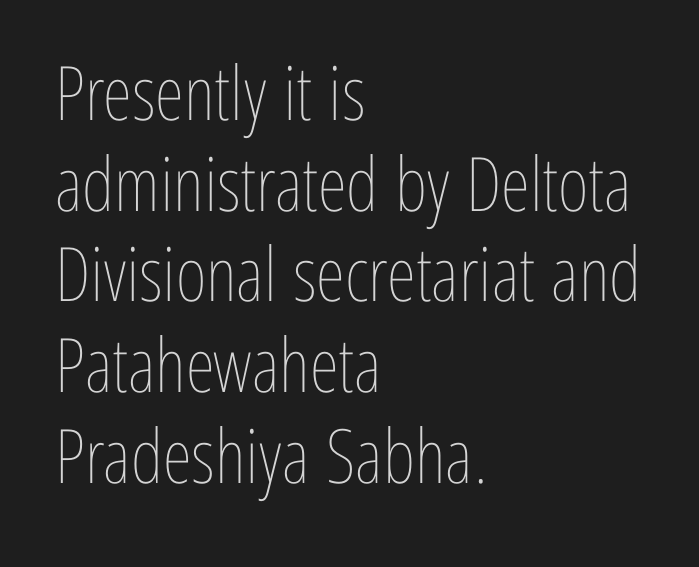
The image shows 75 px thin, condensed type, upright; set left-aligned, line spacing 1.21x, normal letter spacing, not underlined; low stroke contrast and a medium x-height.
